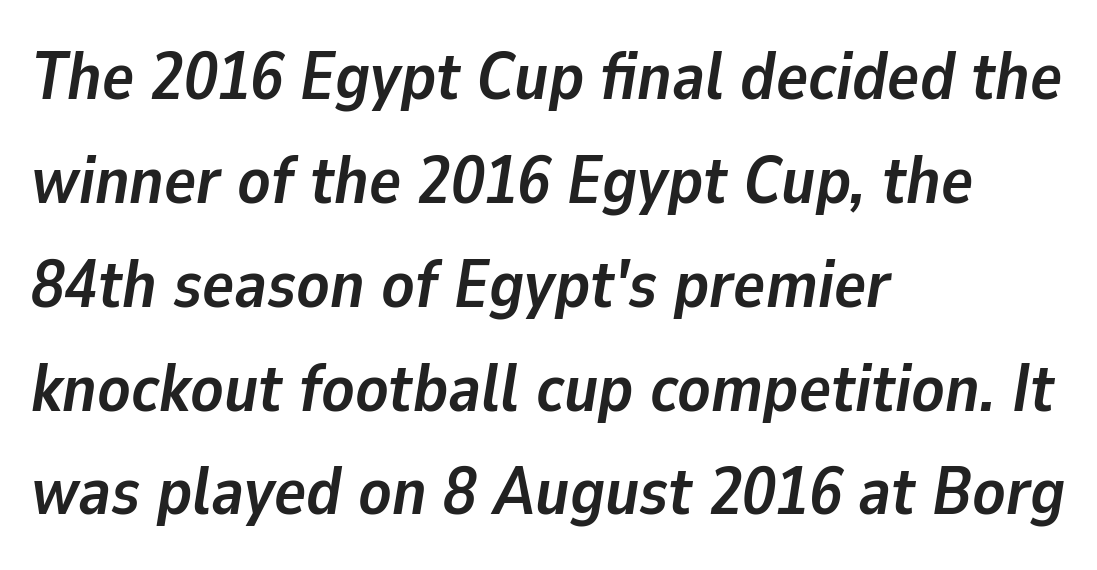
The image shows 67 px semibold type, italic (leaning right); set left-aligned, normal line spacing (1.55x), normal letter spacing, not underlined; low stroke contrast and a medium x-height.
